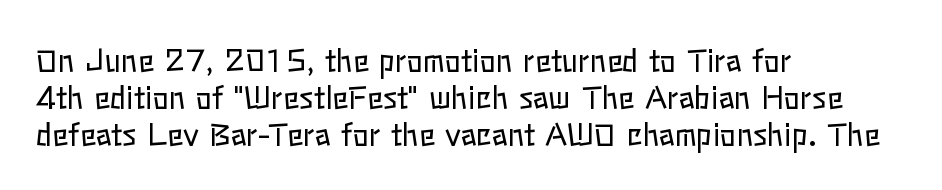
The line texture is even and compact thanks to regular tracking. The rendering anchors every line to the left-hand side. Unbolded letterforms with no extra heft. A typesetter would mark this as roman, not italic. Each row of text sits above clean, open space. Think of a printed novel: that variable character pitch is what you see here.
